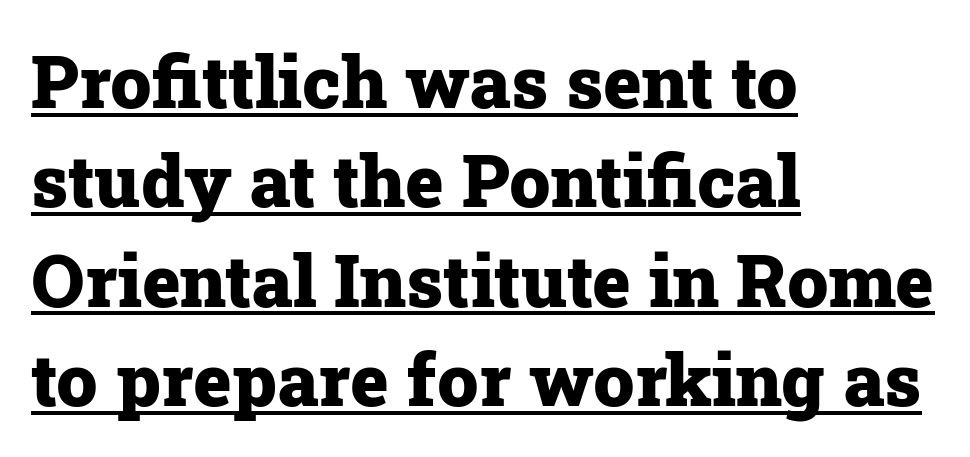
Q: Is the text bold? A: Yes.
Q: Is the text italic (slanted)? A: No, it is upright.
Q: Is the typeface a serif or a sans-serif typeface? A: Serif.
Q: Is the text underlined? A: Yes.
Q: How is the paragraph aligned? A: Left-aligned.
Q: Is the spacing between letters normal or unusually wide? A: Normal.
Q: Is the spacing between lines tight, normal or loose? A: Normal.
Q: Width (condensed, normal, or wide)? A: Normal.
Q: Stroke contrast? A: Low.
Q: x-height? A: Medium.
Q: Monospaced? A: No.
